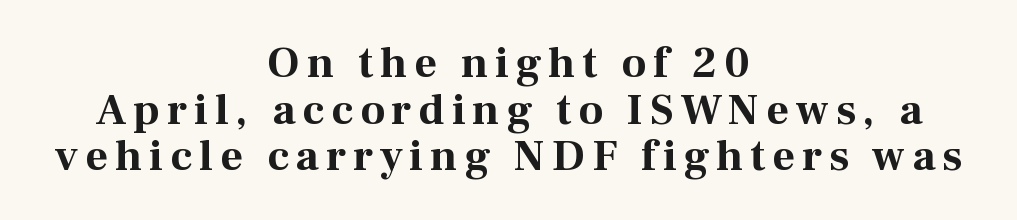
{"serif": "yes", "italic": "no", "bold": "yes", "weight": "bold", "width": "normal", "stroke_contrast": "medium", "x_height": "medium", "monospaced": "no", "underline": "no", "align": "center", "line_spacing": "tight", "line_spacing_ratio": 1.06, "glyph_px": 44}
